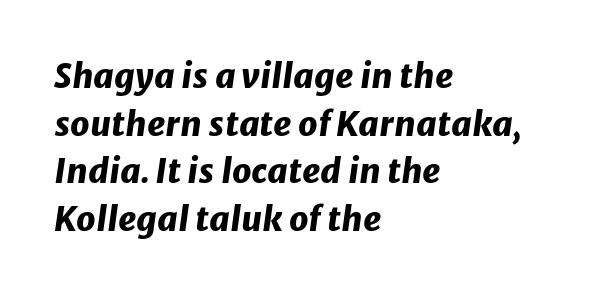
Posture: slanted. Which margin do the lines hug? The left one — the right edge is uneven. Stroke thickness is high; the sample reads as a true bold. Varying glyph widths throughout — classic text-font behaviour. Regarding leading, the lines here are spaced in the standard way.
